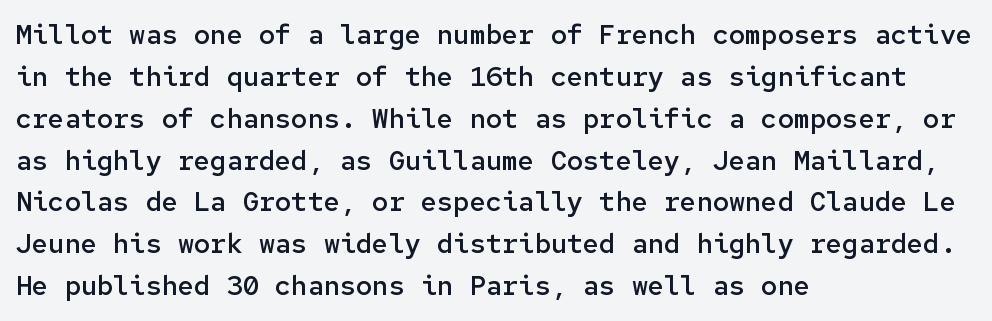
The image shows 27 px text type, upright; set left-aligned, normal line spacing (1.55x), normal letter spacing, not underlined.
